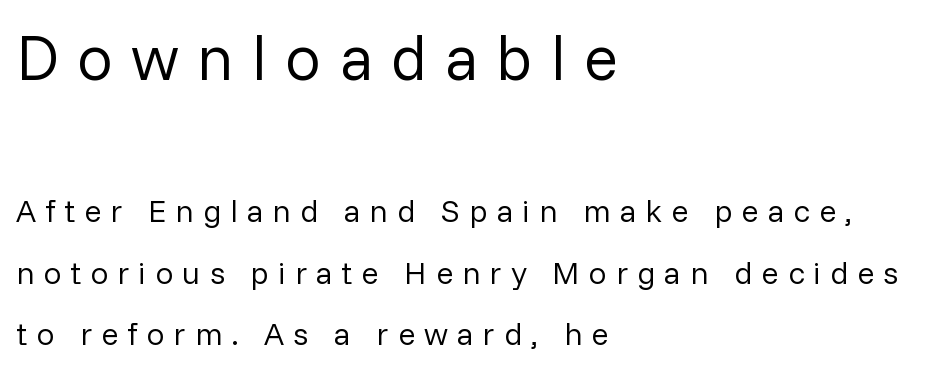
{"serif": "no", "italic": "no", "bold": "no", "weight": "regular", "width": "normal", "stroke_contrast": "low", "x_height": "medium", "monospaced": "no", "underline": "no", "align": "left", "line_spacing": "loose", "line_spacing_ratio": 1.92, "letter_spacing": "wide", "letter_spacing_em": 0.28, "larger_block": "first", "size_ratio": 2.0, "glyph_px": 64}
